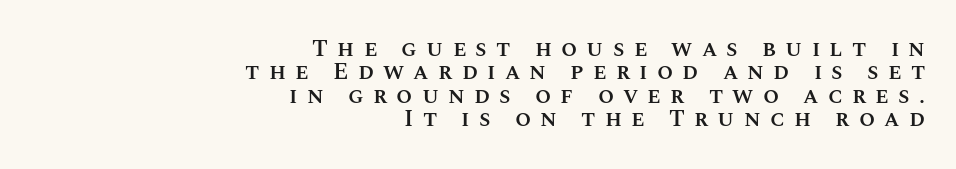
The image shows 23 px text type, upright; set right-aligned, tight line spacing (1.02x), unusually wide letter spacing (+0.4 em), not underlined.
